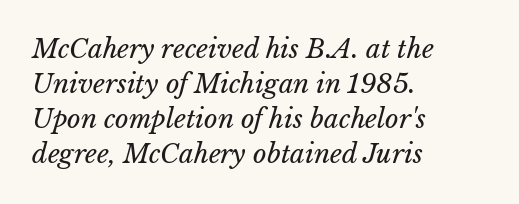
The image shows 26 px text type, italic (leaning right); set left-aligned, normal line spacing (1.35x), normal letter spacing, not underlined.
